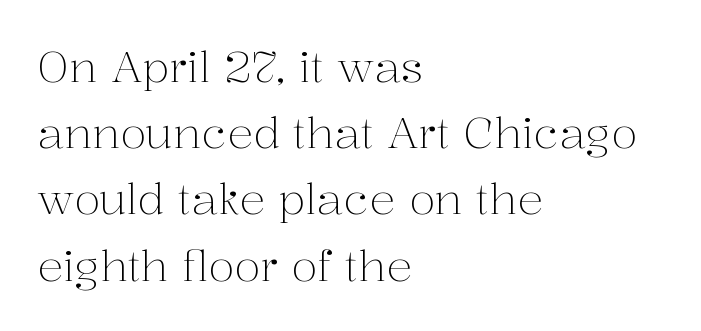
The image shows 43 px light serif type, upright; set left-aligned, normal line spacing (1.54x), normal letter spacing, not underlined; medium stroke contrast and a medium x-height.
